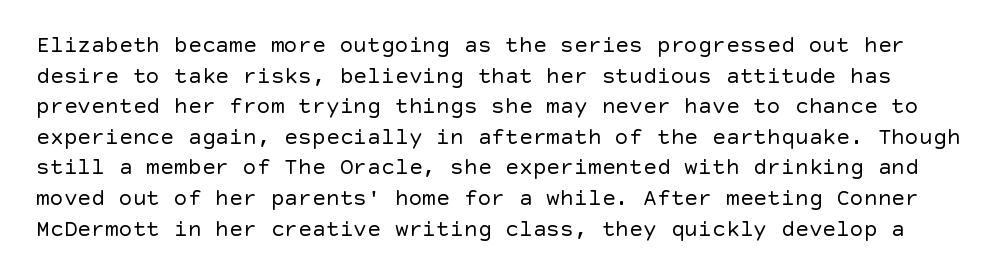
The image shows 23 px text type, upright; set normal line spacing (1.33x), normal letter spacing, not underlined.
